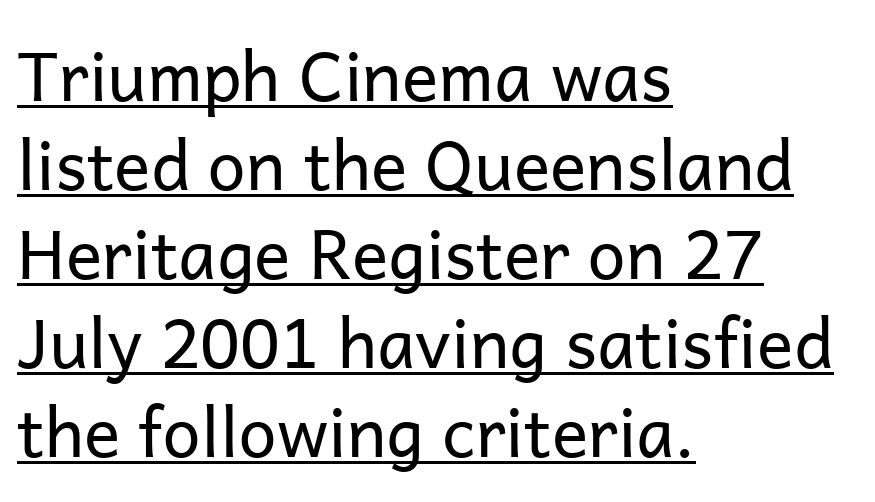
You can see a thin bar hugging the bottom of the glyphs. Varying glyph widths throughout — classic text-font behaviour. How would I describe the line gaps? Plain and ordinary. The gaps between neighbouring characters are ordinary and unremarkable. Summary of weight: not heavy and not bold.
